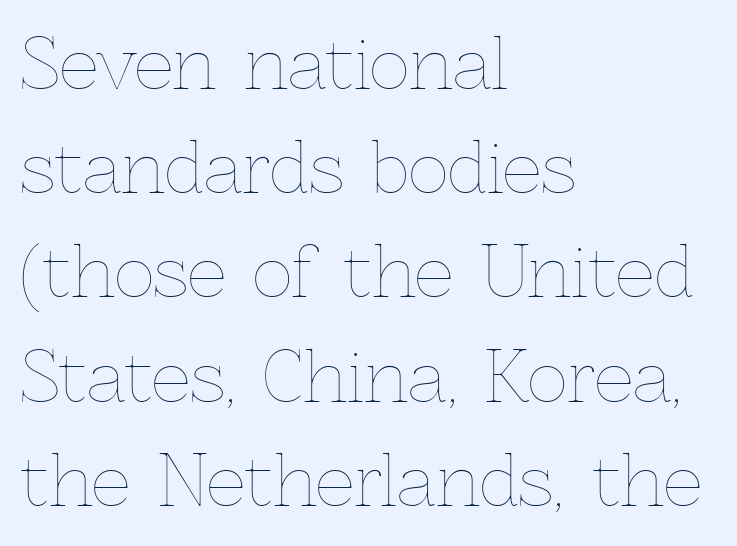
The image shows 69 px thin type, upright; set left-aligned, normal line spacing (1.51x), normal letter spacing, not underlined; a medium x-height.
